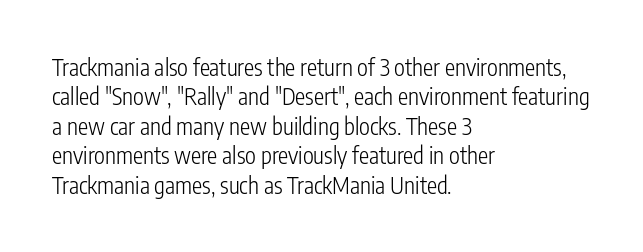
Q: Is the text bold? A: No.
Q: Is the text italic (slanted)? A: No, it is upright.
Q: Is the text underlined? A: No.
Q: How is the paragraph aligned? A: Left-aligned.
Q: Is the spacing between letters normal or unusually wide? A: Normal.
Q: Is the spacing between lines tight, normal or loose? A: Normal.
